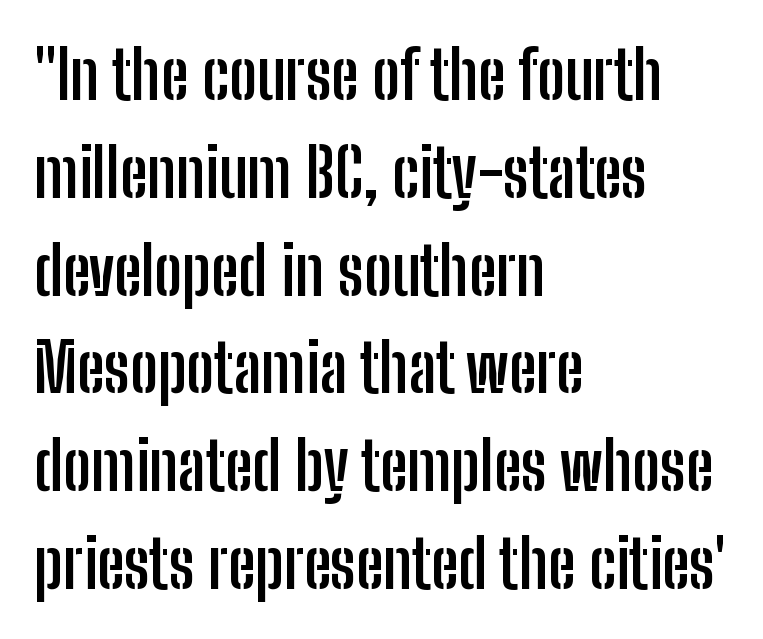
This sample has the flowing, uneven cadence of proportional lettering. Descender tails drop into unmarked territory. Stroke thickness is high; the sample reads as a true bold. Glyph-to-glyph distance matches everyday printed text.
